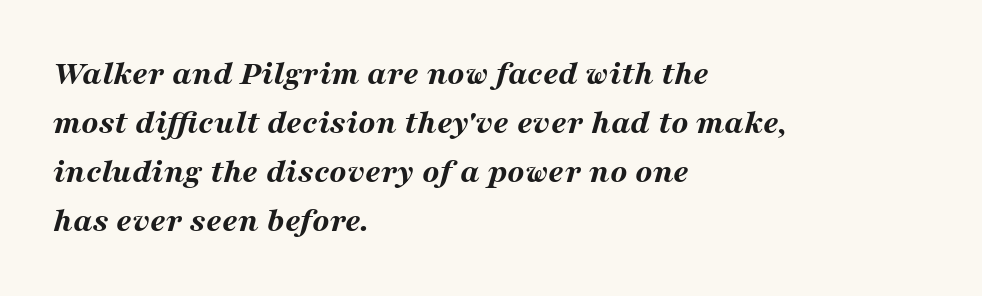
{"italic": "yes", "lean": "right", "slant_degrees": 16, "bold": "yes", "weight": "bold", "width": "wide", "stroke_contrast": "medium", "x_height": "medium", "monospaced": "no", "underline": "no", "align": "left", "line_spacing": "normal", "line_spacing_ratio": 1.4, "letter_spacing": "normal", "letter_spacing_em": 0.0, "glyph_px": 35}
